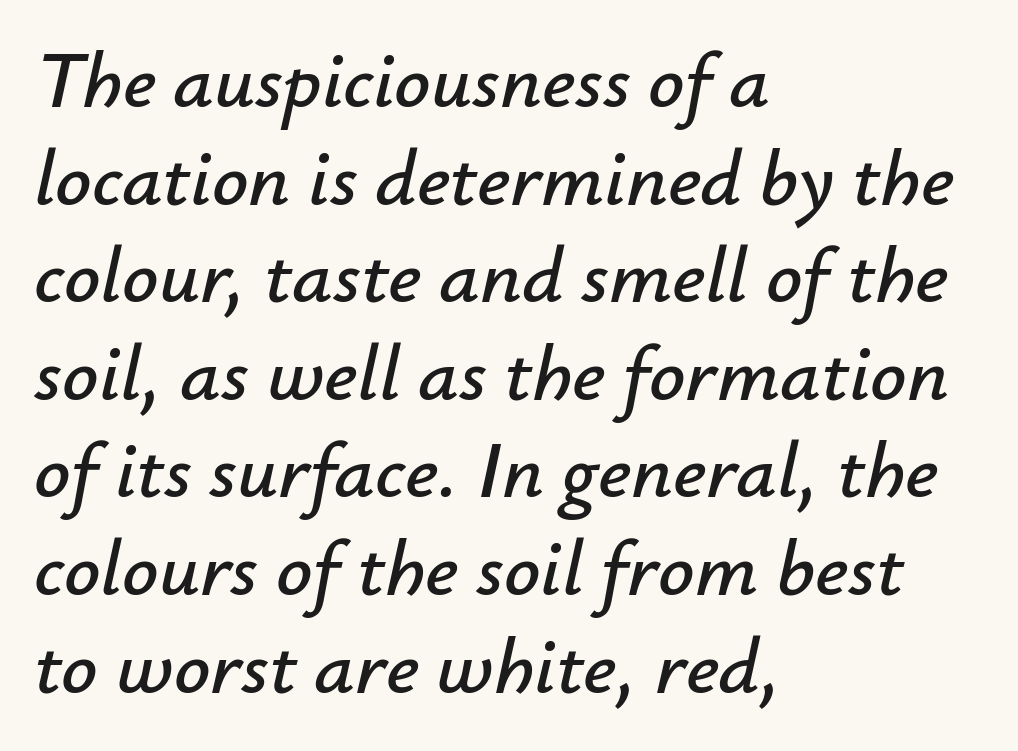
Casual observation: everything's shoved over to the left. Would a proofreader flag this as italicized? Yes. Any mark beneath the type? The region is blank. Do the characters align in a grid? No, the font is proportional. Look at the tracking — it's just the regular setting, nothing added.
